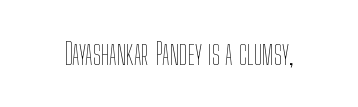
Here the designer chose a conventional face with non-uniform glyph widths. This is roman type, the default non-slanted kind. The strokes are not fattened; the text isn't bold. What stands out about the letter spacing? Nothing — it is the standard amount.
